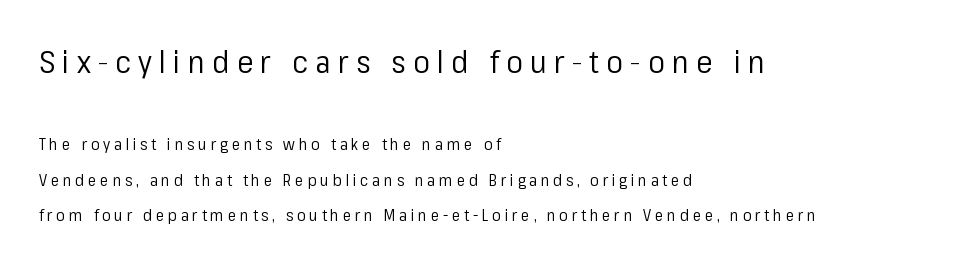
Q: Is the text bold? A: No.
Q: Is the text italic (slanted)? A: No, it is upright.
Q: Is the typeface a serif or a sans-serif typeface? A: Sans-serif.
Q: Is the text underlined? A: No.
Q: How is the paragraph aligned? A: Left-aligned.
Q: Is the spacing between letters normal or unusually wide? A: Unusually wide.
Q: Is the spacing between lines tight, normal or loose? A: Loose.
Q: Which block of text is set in a larger size, the first (top) or the second (bottom)? A: The first (top) one.
Q: Width (condensed, normal, or wide)? A: Normal.
Q: Stroke contrast? A: Low.
Q: x-height? A: Medium.
Q: Monospaced? A: No.
